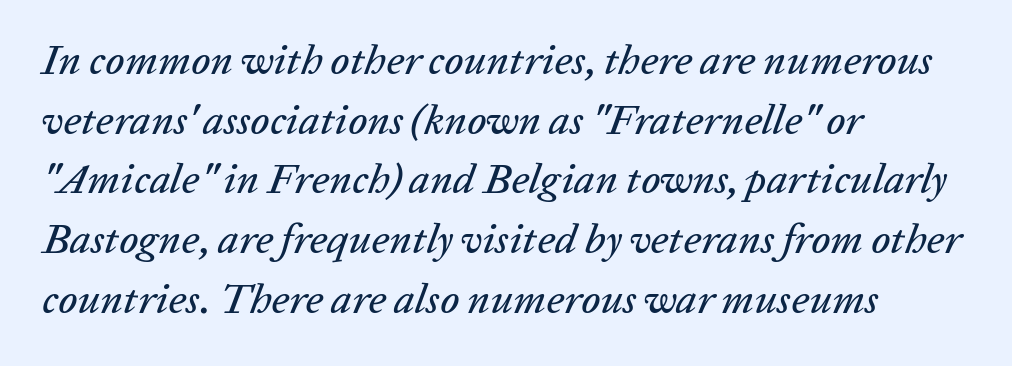
{"italic": "yes", "lean": "right", "slant_degrees": 20, "width": "normal", "stroke_contrast": "low", "x_height": "medium", "monospaced": "no", "underline": "no", "align": "left", "line_spacing": "normal", "line_spacing_ratio": 1.42, "letter_spacing": "normal", "letter_spacing_em": 0.0, "glyph_px": 42}
